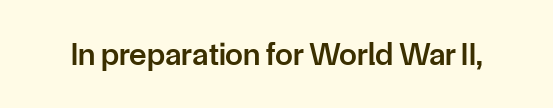
{"serif": "no", "italic": "no", "bold": "semi", "weight": "semibold", "width": "normal", "stroke_contrast": "low", "x_height": "medium", "monospaced": "no", "underline": "no", "letter_spacing": "normal", "letter_spacing_em": 0.0, "glyph_px": 32}
